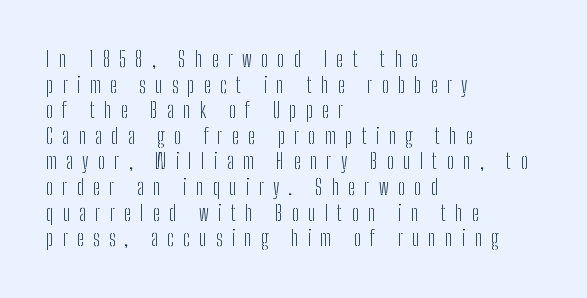
Glance below the letters and you will spot only blank space. Nope, not italic — everything's standing straight. Substantial extra tracking has been applied to these lines. If you drew a ruler down the left edge, every line would touch it.
